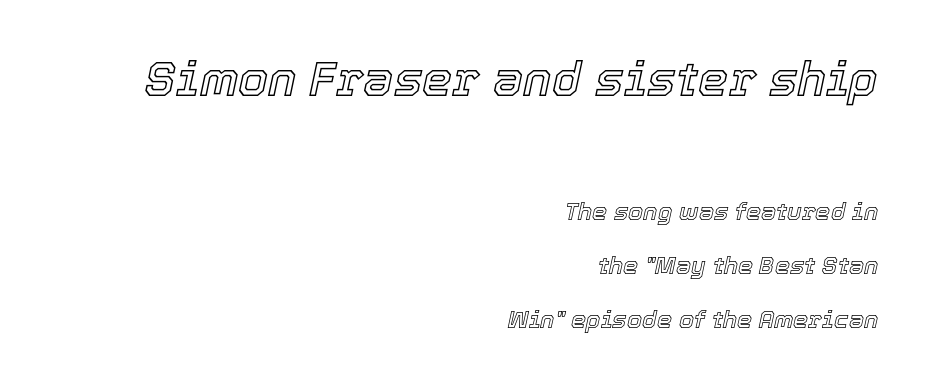
Only glyphs here, with clear space below each row. In terms of leading, this rendering errs on the spacious side. The whole block is typeset with a tilt. A typesetter would call this proportional, since set widths differ per character. Which chunk is bigger? The first one — the top block dwarfs the bottom.
